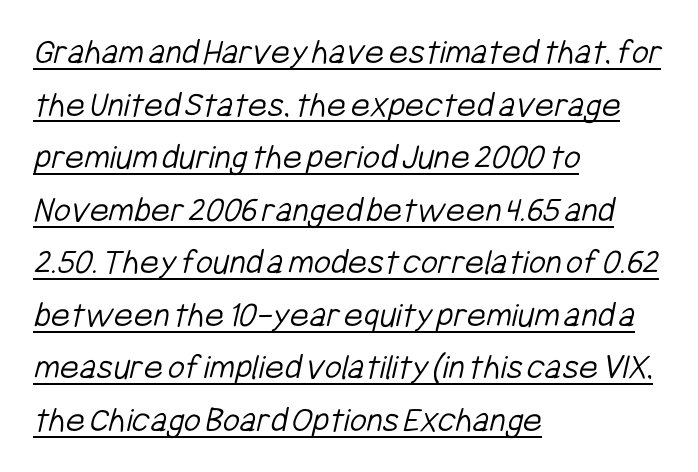
Q: Is the text bold? A: No.
Q: Is the typeface a serif or a sans-serif typeface? A: Sans-serif.
Q: Is the text underlined? A: Yes.
Q: How is the paragraph aligned? A: Left-aligned.
Q: Is the spacing between letters normal or unusually wide? A: Normal.
Q: Is the spacing between lines tight, normal or loose? A: Normal.
Q: Width (condensed, normal, or wide)? A: Condensed.
Q: Stroke contrast? A: Low.
Q: x-height? A: Medium.
Q: Monospaced? A: No.
